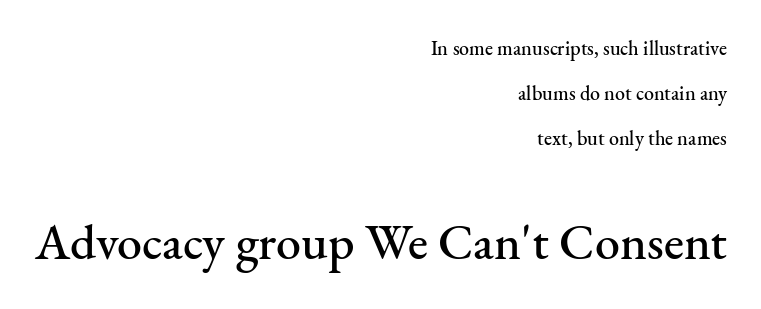
Q: Is the text italic (slanted)? A: No, it is upright.
Q: Is the typeface a serif or a sans-serif typeface? A: Serif.
Q: Is the text underlined? A: No.
Q: How is the paragraph aligned? A: Right-aligned.
Q: Is the spacing between letters normal or unusually wide? A: Normal.
Q: Is the spacing between lines tight, normal or loose? A: Loose.
Q: Which block of text is set in a larger size, the first (top) or the second (bottom)? A: The second (bottom) one.
Q: Width (condensed, normal, or wide)? A: Normal.
Q: Stroke contrast? A: Medium.
Q: x-height? A: Small.
Q: Monospaced? A: No.
